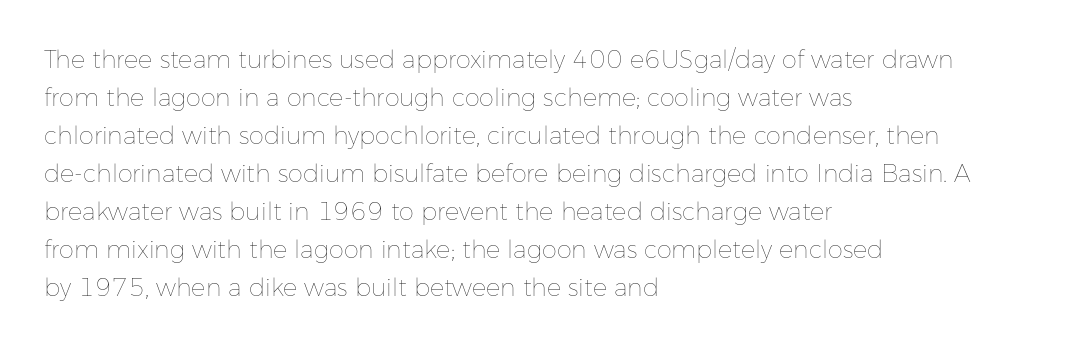
Q: Is the text bold? A: No.
Q: Is the text italic (slanted)? A: No, it is upright.
Q: Is the text underlined? A: No.
Q: How is the paragraph aligned? A: Left-aligned.
Q: Is the spacing between letters normal or unusually wide? A: Normal.
Q: Is the spacing between lines tight, normal or loose? A: Normal.
